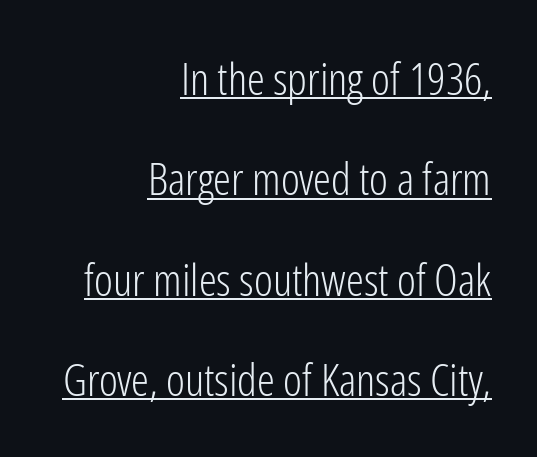
The image shows 45 px light, condensed sans-serif type, upright; set right-aligned, loose line spacing (2.23x), normal letter spacing, underlined; low stroke contrast and a medium x-height.
